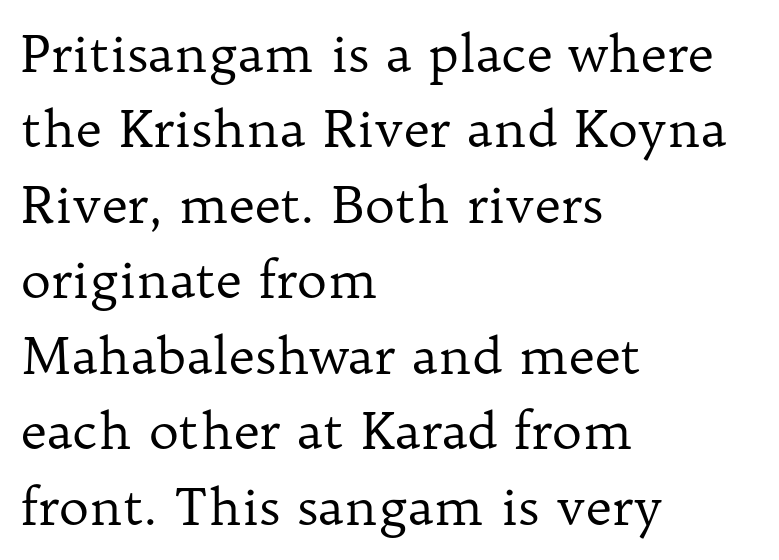
Q: Is the text bold? A: No.
Q: Is the text italic (slanted)? A: No, it is upright.
Q: Is the typeface a serif or a sans-serif typeface? A: Serif.
Q: Is the text underlined? A: No.
Q: How is the paragraph aligned? A: Left-aligned.
Q: Is the spacing between letters normal or unusually wide? A: Normal.
Q: Is the spacing between lines tight, normal or loose? A: Normal.
Q: Width (condensed, normal, or wide)? A: Normal.
Q: Stroke contrast? A: Low.
Q: x-height? A: Medium.
Q: Monospaced? A: No.
